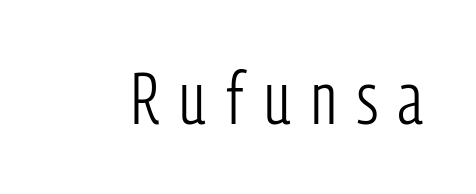
The font's upright variant was chosen for this text. Examine the stroke ends and you'll find no serifs. The string is rendered with underlining switched off. Heft: none added — not bold. The passage shown is typed in a proportional face where columns would drift. What stands out about the letter spacing? Its width — letters are far apart.
